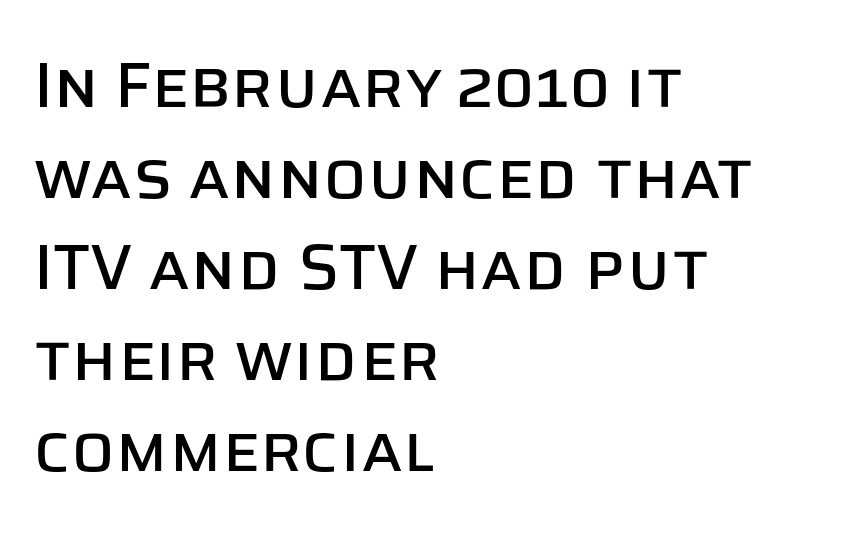
Q: Is the text italic (slanted)? A: No, it is upright.
Q: Is the typeface a serif or a sans-serif typeface? A: Sans-serif.
Q: Is the text underlined? A: No.
Q: How is the paragraph aligned? A: Left-aligned.
Q: Is the spacing between letters normal or unusually wide? A: Normal.
Q: Is the spacing between lines tight, normal or loose? A: Normal.
Q: Width (condensed, normal, or wide)? A: Normal.
Q: Stroke contrast? A: Low.
Q: x-height? A: Large.
Q: Monospaced? A: No.
